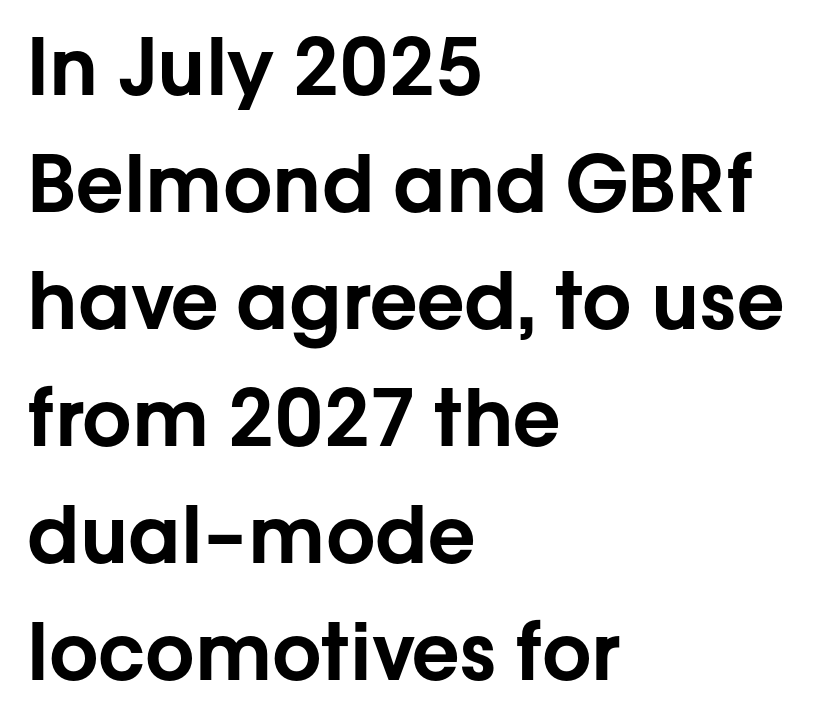
Q: Is the text italic (slanted)? A: No, it is upright.
Q: Is the typeface a serif or a sans-serif typeface? A: Sans-serif.
Q: Is the text underlined? A: No.
Q: How is the paragraph aligned? A: Left-aligned.
Q: Is the spacing between letters normal or unusually wide? A: Normal.
Q: Is the spacing between lines tight, normal or loose? A: Normal.
Q: Width (condensed, normal, or wide)? A: Normal.
Q: Stroke contrast? A: Low.
Q: x-height? A: Medium.
Q: Monospaced? A: No.
